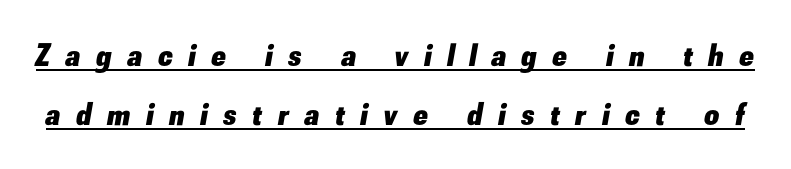
The image shows 32 px heavy type, italic (leaning right); set line spacing 1.83x, unusually wide letter spacing (+0.5 em), underlined; low stroke contrast and a small x-height.
